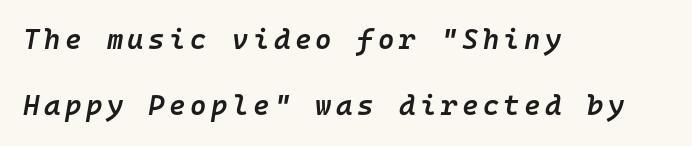
Q: Is the text bold? A: Semi-bold.
Q: Is the text italic (slanted)? A: Yes, it leans right by about 10 degrees.
Q: Is the text underlined? A: No.
Q: How is the paragraph aligned? A: Left-aligned.
Q: Is the spacing between lines tight, normal or loose? A: Loose.
Q: Width (condensed, normal, or wide)? A: Normal.
Q: Stroke contrast? A: Low.
Q: x-height? A: Medium.
Q: Monospaced? A: Yes.
